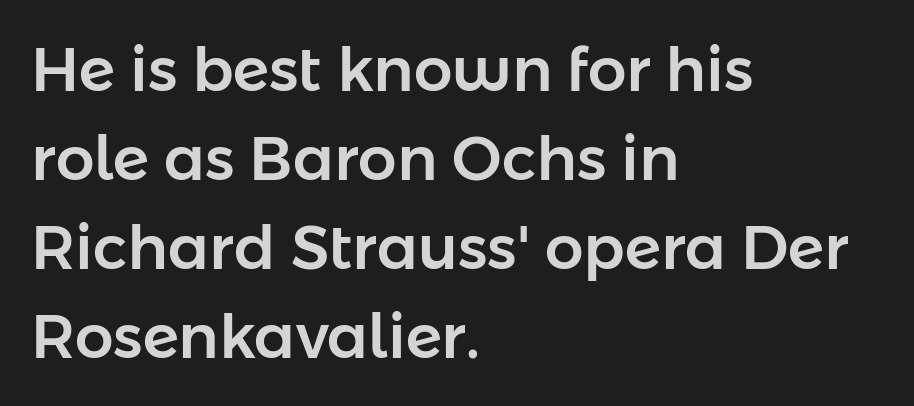
The image shows 61 px sans-serif type, upright; set left-aligned, normal line spacing (1.46x), normal letter spacing, not underlined; low stroke contrast and a medium x-height.
